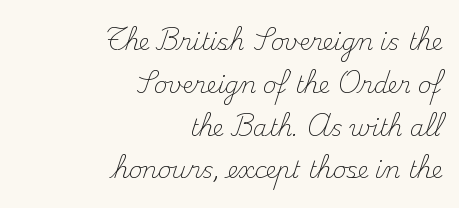
Q: Is the text bold? A: No.
Q: Is the text italic (slanted)? A: Yes.
Q: Is the text underlined? A: No.
Q: How is the paragraph aligned? A: Right-aligned.
Q: Is the spacing between letters normal or unusually wide? A: Normal.
